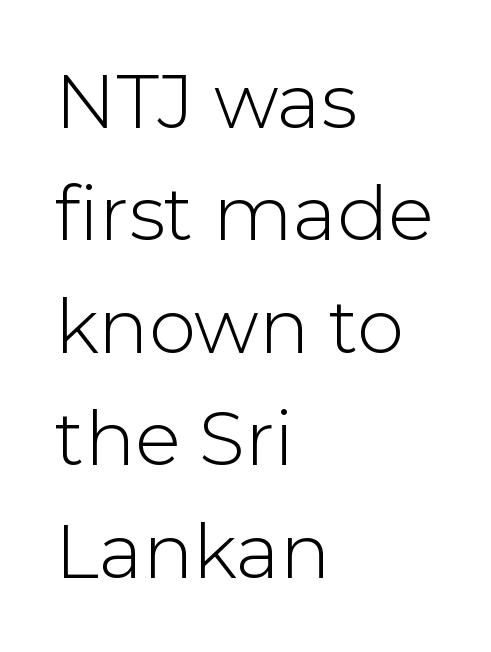
{"serif": "no", "italic": "no", "bold": "no", "weight": "light", "width": "normal", "stroke_contrast": "low", "x_height": "medium", "monospaced": "no", "underline": "no", "align": "left", "line_spacing": "normal", "line_spacing_ratio": 1.5, "letter_spacing": "normal", "letter_spacing_em": 0.0, "glyph_px": 75}
